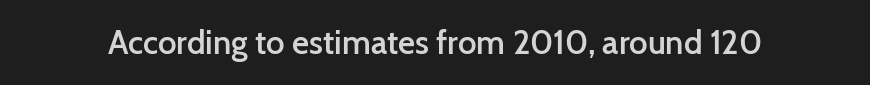
{"serif": "no", "italic": "no", "bold": "semi", "weight": "semibold", "width": "normal", "stroke_contrast": "low", "x_height": "medium", "monospaced": "no", "underline": "no", "letter_spacing": "normal", "letter_spacing_em": 0.0, "glyph_px": 33}
